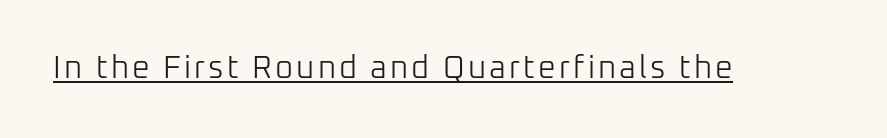
The image shows 31 px light sans-serif type, upright; set underlined; low stroke contrast and a medium x-height.
